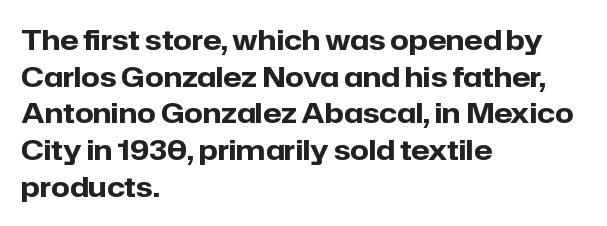
Casual observation: everything's shoved over to the left. Look at the tracking — it's just the regular setting, nothing added. The rendering uses a moderate line-height, typical for paragraphs. Decoration check: the copy has no underline. The face used here has the dense, thick strokes of a bold. The typography opts for an upright posture over an oblique one.
